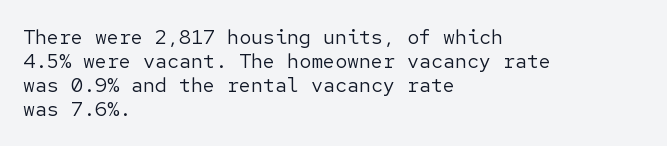
Q: Is the text bold? A: No.
Q: Is the text italic (slanted)? A: No, it is upright.
Q: Is the text underlined? A: No.
Q: How is the paragraph aligned? A: Left-aligned.
Q: Is the spacing between letters normal or unusually wide? A: Normal.
